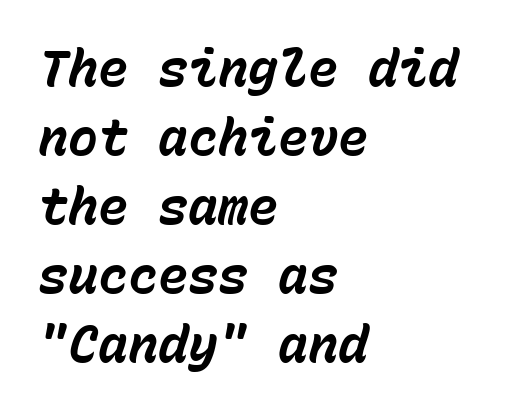
{"italic": "yes", "lean": "right", "slant_degrees": 15, "bold": "yes", "weight": "bold", "width": "normal", "stroke_contrast": "low", "x_height": "medium", "monospaced": "yes", "underline": "no", "align": "left", "line_spacing": "normal", "line_spacing_ratio": 1.38, "letter_spacing": "normal", "letter_spacing_em": 0.0, "glyph_px": 50}
